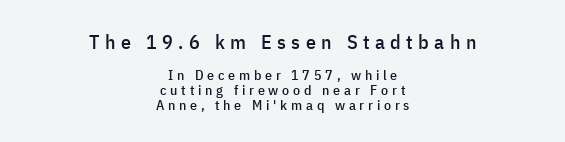
Q: Is the text italic (slanted)? A: No, it is upright.
Q: Is the text underlined? A: No.
Q: How is the paragraph aligned? A: Centered.
Q: Is the spacing between letters normal or unusually wide? A: Unusually wide.
Q: Is the spacing between lines tight, normal or loose? A: Tight.
Q: Which block of text is set in a larger size, the first (top) or the second (bottom)? A: The first (top) one.
